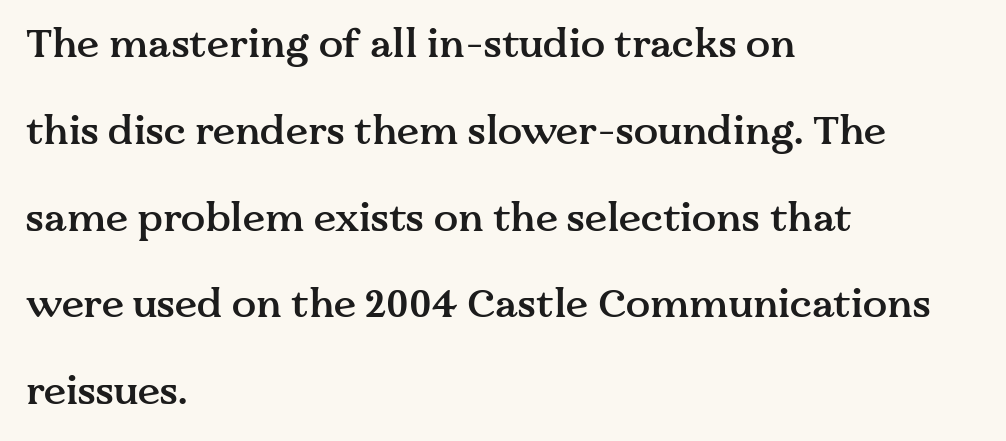
You could not count columns in this text — the font is proportionally spaced. Layout note: lines flush left. Posture: vertical. The specimen omits any rule beneath the text block's lines.
